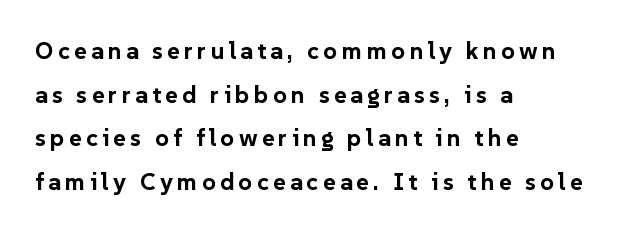
Check under the words: just untouched page. Its strokes are broad and dark, the hallmark of bold type. Where is the straight margin? On the left. Vertical strokes here are truly vertical.
